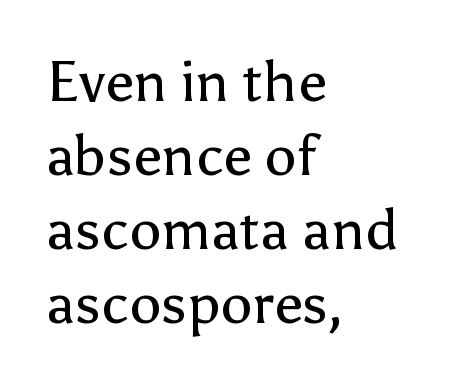
{"serif": "no", "italic": "no", "bold": "no", "weight": "regular", "width": "normal", "stroke_contrast": "low", "x_height": "medium", "monospaced": "no", "underline": "no", "align": "left", "line_spacing": "normal", "line_spacing_ratio": 1.3, "letter_spacing": "normal", "letter_spacing_em": 0.0, "glyph_px": 57}
